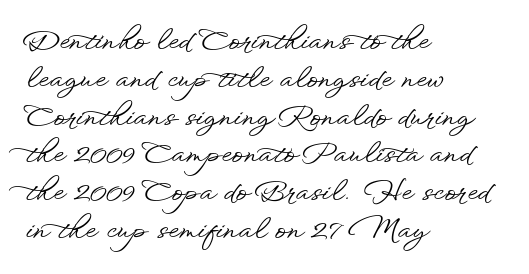
The image shows 27 px text type; set left-aligned, normal line spacing (1.4x), normal letter spacing, not underlined.
